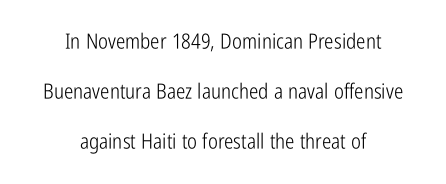
{"italic": "no", "bold": "no", "underline": "no", "align": "center", "line_spacing": "loose", "line_spacing_ratio": 2.38, "letter_spacing": "normal", "letter_spacing_em": 0.0, "glyph_px": 21}
